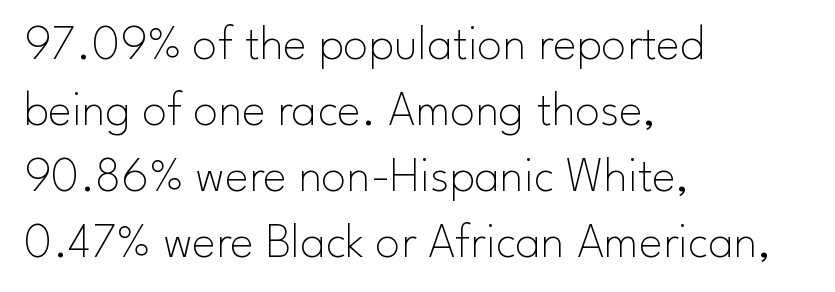
{"serif": "no", "italic": "no", "bold": "no", "weight": "thin", "width": "normal", "stroke_contrast": "low", "x_height": "small", "monospaced": "no", "underline": "no", "align": "left", "line_spacing": "normal", "line_spacing_ratio": 1.32, "letter_spacing": "normal", "letter_spacing_em": 0.0, "glyph_px": 50}
